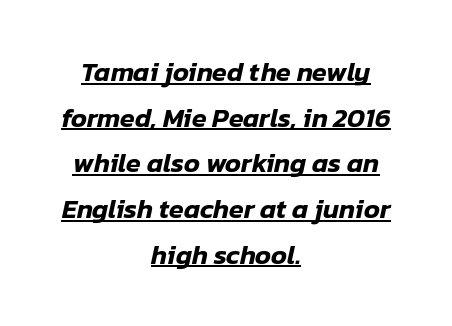
The image shows 27 px text type, italic (leaning right); set centered, normal line spacing (1.69x), normal letter spacing, underlined.
